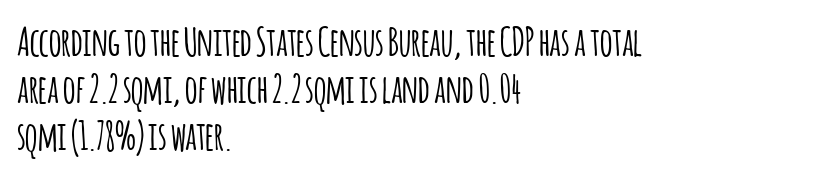
The passage shown has conventional tracking throughout. Ascenders rise straight up at ninety degrees. A sans-serif font was chosen for this passage. The lines in this sample share a left origin and differ only in where they stop.
